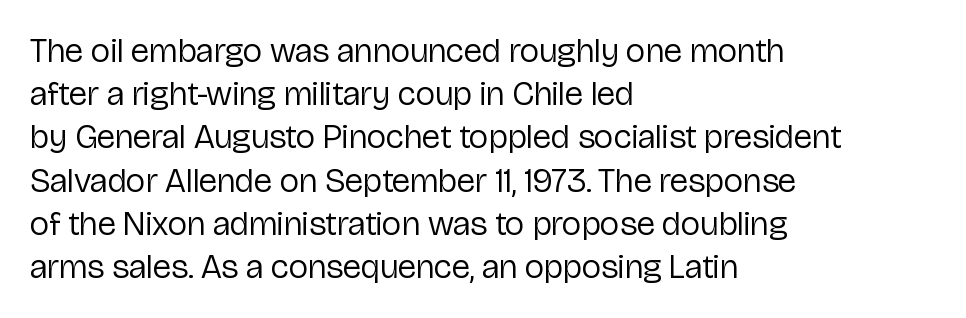
This is sans-serif lettering, the kind often seen on screens and signage. Only glyphs here, with clear space below each row. The compositor pushed each line to the left boundary. Does the leading feel generous? No, just average. Ordinary non-slanted type is in use.
